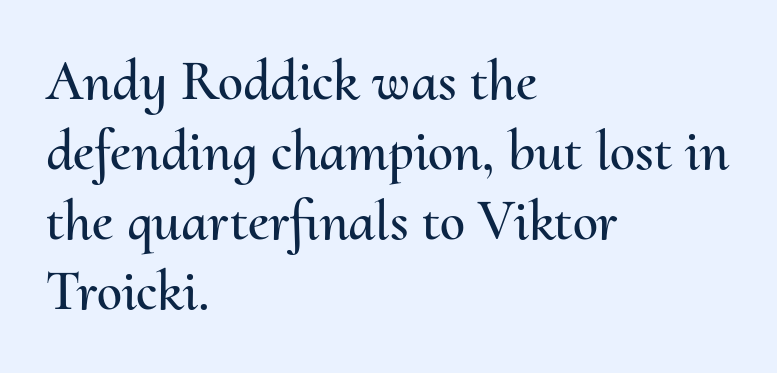
{"italic": "no", "width": "normal", "stroke_contrast": "medium", "x_height": "small", "monospaced": "no", "underline": "no", "align": "left", "line_spacing_ratio": 1.23, "letter_spacing": "normal", "letter_spacing_em": 0.0, "glyph_px": 57}
